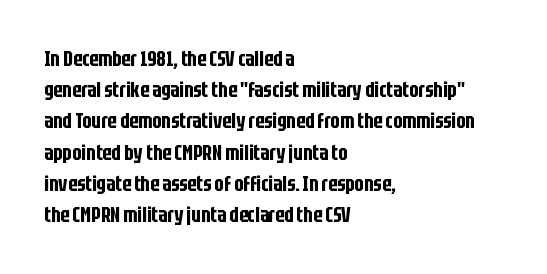
The image shows 22 px text type, upright; set left-aligned, normal line spacing (1.42x), normal letter spacing, not underlined.
